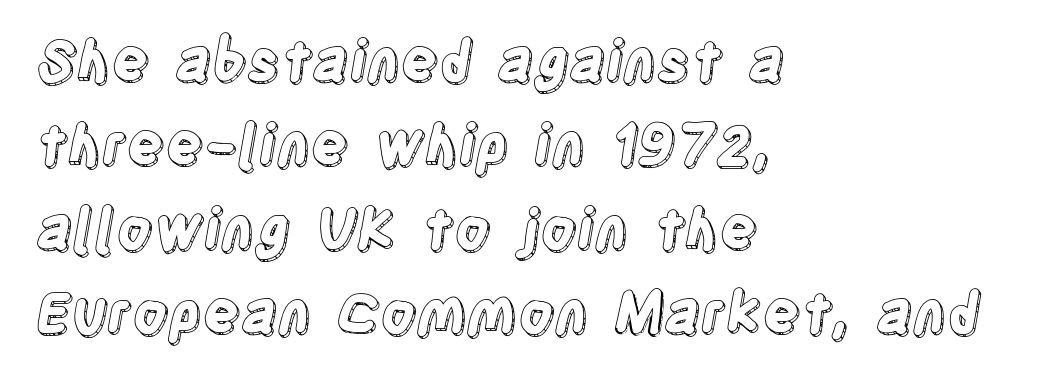
Descenders are the only things crossing below the line. The passage is arranged the way most books set body copy — flush left. Varying glyph widths throughout — classic text-font behaviour. A typesetter would call this leading conventional body-copy spacing. There is no visible air inserted between adjacent glyphs.
